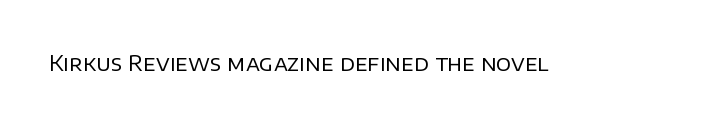
The passage shown is not underscored anywhere. The font's upright variant was chosen for this text. Stems here are at most as thick as an everyday book face. Observe the ordinary spacing: letters are neighbours, not strangers.
